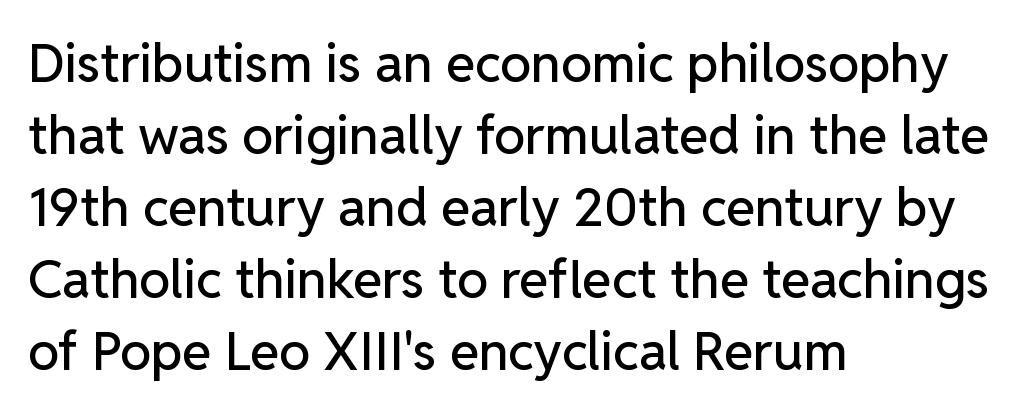
{"serif": "no", "italic": "no", "width": "normal", "stroke_contrast": "low", "x_height": "medium", "monospaced": "no", "underline": "no", "align": "left", "line_spacing": "normal", "line_spacing_ratio": 1.36, "letter_spacing": "normal", "letter_spacing_em": 0.0, "glyph_px": 53}
